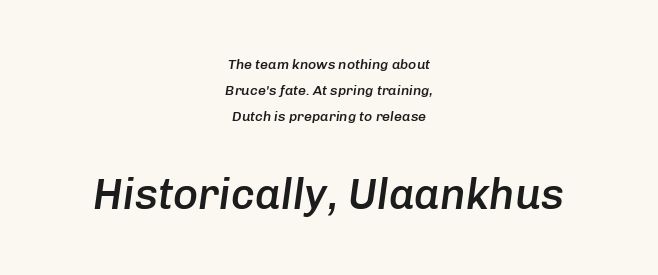
The image shows 43 px semibold type, italic (leaning right); set centered, line spacing 1.86x, normal letter spacing, not underlined; the second (bottom) block is 3.07x larger; low stroke contrast and a medium x-height.
